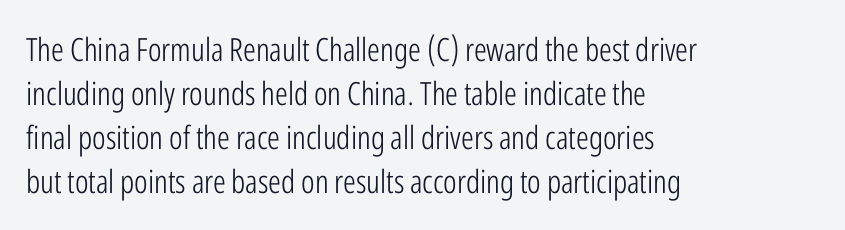
Q: Is the text bold? A: No.
Q: Is the text italic (slanted)? A: No, it is upright.
Q: Is the typeface a serif or a sans-serif typeface? A: Sans-serif.
Q: Is the text underlined? A: No.
Q: How is the paragraph aligned? A: Left-aligned.
Q: Is the spacing between letters normal or unusually wide? A: Normal.
Q: Is the spacing between lines tight, normal or loose? A: Normal.
Q: Width (condensed, normal, or wide)? A: Condensed.
Q: Stroke contrast? A: Low.
Q: x-height? A: Medium.
Q: Monospaced? A: No.
